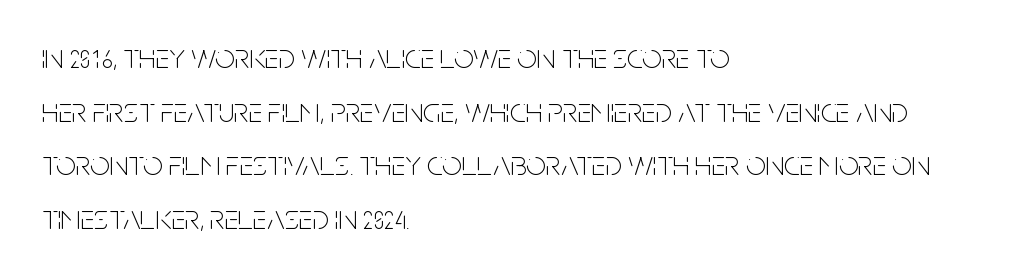
{"serif": "no", "italic": "no", "bold": "no", "weight": "thin", "width": "condensed", "stroke_contrast": "low", "x_height": "large", "monospaced": "no", "underline": "no", "align": "left", "line_spacing": "normal", "line_spacing_ratio": 1.53, "letter_spacing": "normal", "letter_spacing_em": 0.0, "glyph_px": 35}
